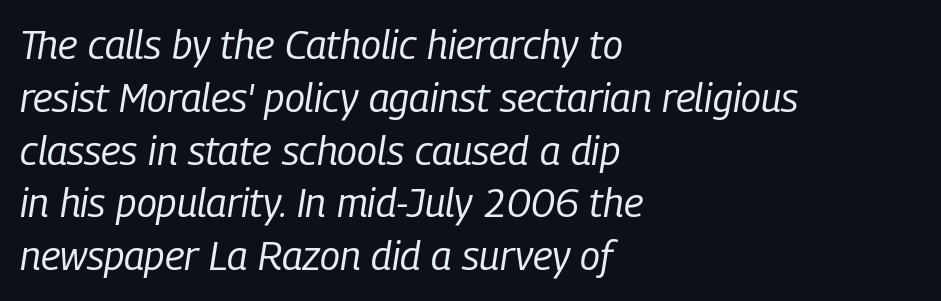
Q: Is the text bold? A: No.
Q: Is the text italic (slanted)? A: Yes, it leans right by about 9 degrees.
Q: Is the text underlined? A: No.
Q: How is the paragraph aligned? A: Left-aligned.
Q: Is the spacing between letters normal or unusually wide? A: Normal.
Q: Is the spacing between lines tight, normal or loose? A: Normal.
Q: Width (condensed, normal, or wide)? A: Condensed.
Q: Stroke contrast? A: Low.
Q: x-height? A: Medium.
Q: Monospaced? A: No.
